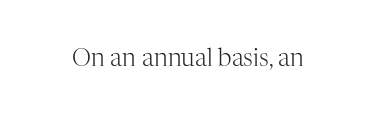
Only glyphs here, with clear space below each row. Notice how the stems are strictly vertical — no italics here. Between one letter and the next there's only the usual sliver of space. Is this a heavy cut? Hardly; it is regular or lighter.
